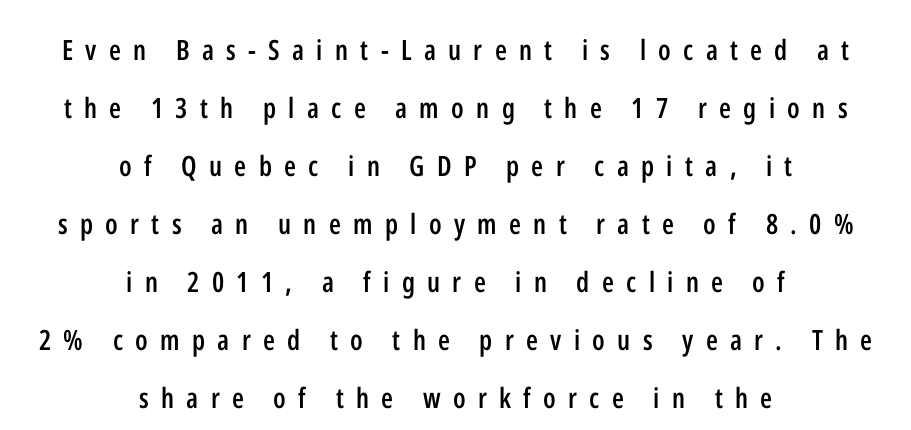
The image shows 28 px semibold, condensed sans-serif type, upright; set centered, loose line spacing (2.07x), unusually wide letter spacing (+0.44 em), not underlined; low stroke contrast and a medium x-height.
